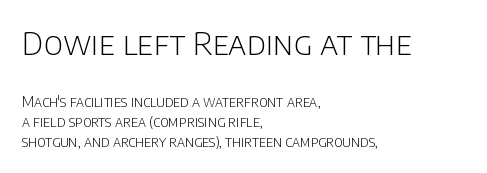
{"serif": "no", "italic": "no", "bold": "no", "weight": "light", "width": "normal", "stroke_contrast": "low", "x_height": "large", "monospaced": "no", "underline": "no", "align": "left", "line_spacing": "normal", "line_spacing_ratio": 1.4, "letter_spacing": "normal", "letter_spacing_em": 0.0, "larger_block": "first", "size_ratio": 2.29, "glyph_px": 32}
